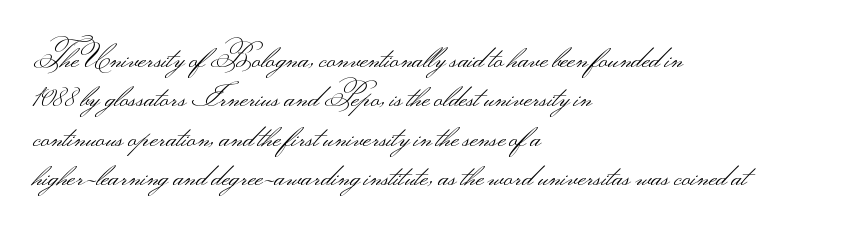
Q: Is the text bold? A: No.
Q: Is the text italic (slanted)? A: Yes.
Q: Is the typeface a serif or a sans-serif typeface? A: Sans-serif.
Q: Is the text underlined? A: No.
Q: How is the paragraph aligned? A: Left-aligned.
Q: Is the spacing between letters normal or unusually wide? A: Normal.
Q: Is the spacing between lines tight, normal or loose? A: Normal.
Q: Width (condensed, normal, or wide)? A: Wide.
Q: Stroke contrast? A: Medium.
Q: Monospaced? A: No.
